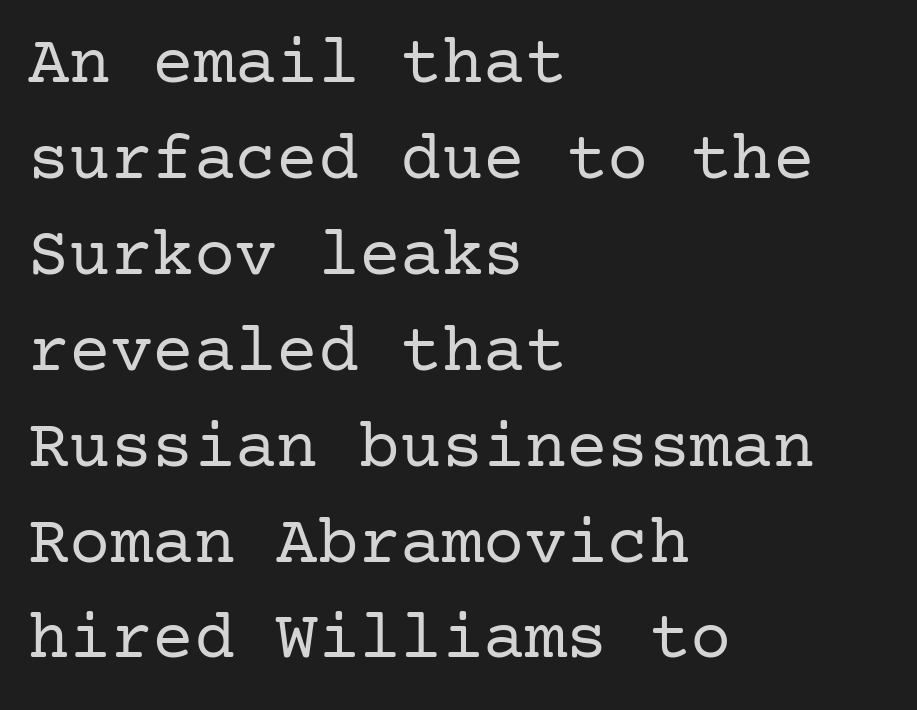
Q: Is the text bold? A: No.
Q: Is the text italic (slanted)? A: No, it is upright.
Q: Is the typeface a serif or a sans-serif typeface? A: Serif.
Q: Is the text underlined? A: No.
Q: How is the paragraph aligned? A: Left-aligned.
Q: Is the spacing between letters normal or unusually wide? A: Normal.
Q: Is the spacing between lines tight, normal or loose? A: Normal.
Q: Width (condensed, normal, or wide)? A: Normal.
Q: Stroke contrast? A: Low.
Q: x-height? A: Medium.
